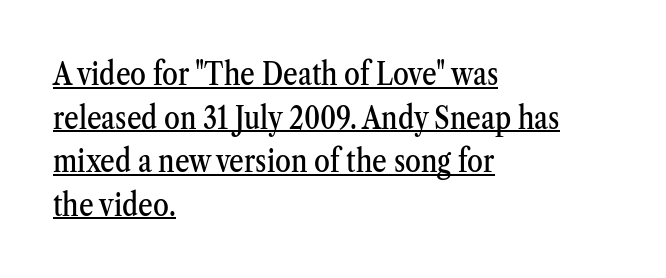
Q: Is the text italic (slanted)? A: No, it is upright.
Q: Is the typeface a serif or a sans-serif typeface? A: Serif.
Q: Is the text underlined? A: Yes.
Q: How is the paragraph aligned? A: Left-aligned.
Q: Is the spacing between letters normal or unusually wide? A: Normal.
Q: Is the spacing between lines tight, normal or loose? A: Normal.
Q: Width (condensed, normal, or wide)? A: Condensed.
Q: Stroke contrast? A: Medium.
Q: x-height? A: Medium.
Q: Monospaced? A: No.
